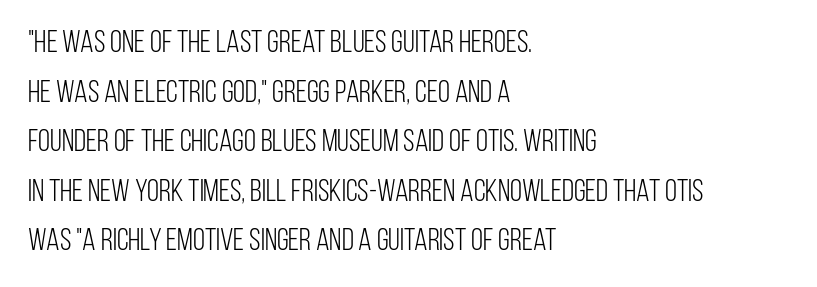
{"serif": "no", "italic": "no", "bold": "no", "weight": "light", "width": "condensed", "stroke_contrast": "low", "x_height": "large", "monospaced": "no", "underline": "no", "align": "left", "line_spacing": "normal", "line_spacing_ratio": 1.6, "letter_spacing": "normal", "letter_spacing_em": 0.0, "glyph_px": 31}
